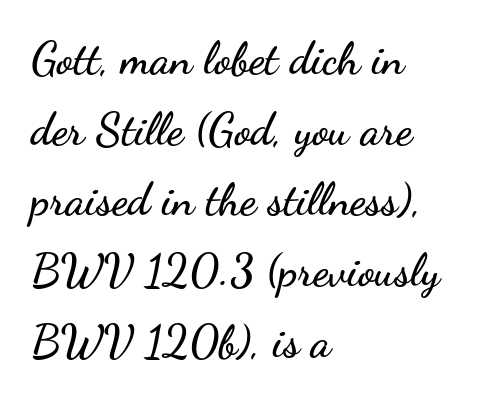
{"serif": "no", "width": "wide", "stroke_contrast": "low", "x_height": "small", "monospaced": "no", "underline": "no", "align": "left", "line_spacing": "normal", "line_spacing_ratio": 1.57, "letter_spacing": "normal", "letter_spacing_em": 0.0, "glyph_px": 45}
